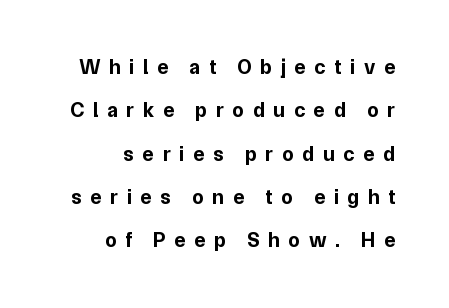
Q: Is the text bold? A: Yes.
Q: Is the text italic (slanted)? A: No, it is upright.
Q: Is the text underlined? A: No.
Q: Is the spacing between letters normal or unusually wide? A: Unusually wide.
Q: Is the spacing between lines tight, normal or loose? A: Loose.
